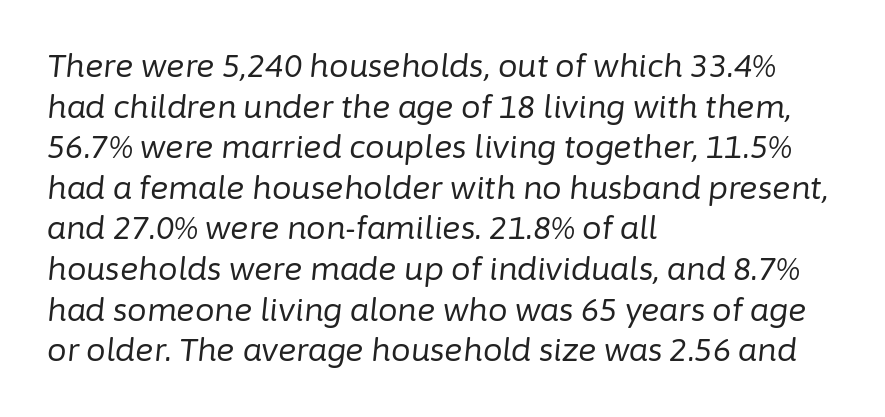
{"italic": "yes", "lean": "right", "slant_degrees": 6, "bold": "no", "weight": "regular", "width": "normal", "stroke_contrast": "low", "x_height": "medium", "monospaced": "no", "underline": "no", "align": "left", "line_spacing": "normal", "line_spacing_ratio": 1.31, "letter_spacing": "normal", "letter_spacing_em": 0.0, "glyph_px": 31}
